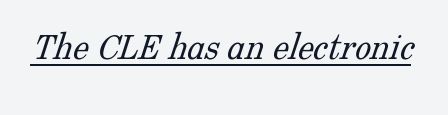
Q: Is the text bold? A: No.
Q: Is the typeface a serif or a sans-serif typeface? A: Serif.
Q: Is the text underlined? A: Yes.
Q: Is the spacing between letters normal or unusually wide? A: Normal.
Q: Width (condensed, normal, or wide)? A: Normal.
Q: Stroke contrast? A: Low.
Q: x-height? A: Medium.
Q: Monospaced? A: No.
